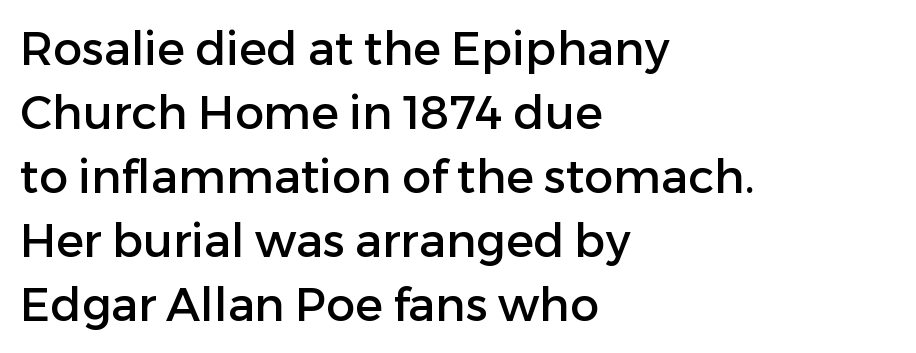
{"serif": "no", "italic": "no", "width": "normal", "stroke_contrast": "low", "x_height": "medium", "monospaced": "no", "underline": "no", "align": "left", "line_spacing": "normal", "line_spacing_ratio": 1.39, "letter_spacing": "normal", "letter_spacing_em": 0.0, "glyph_px": 46}
